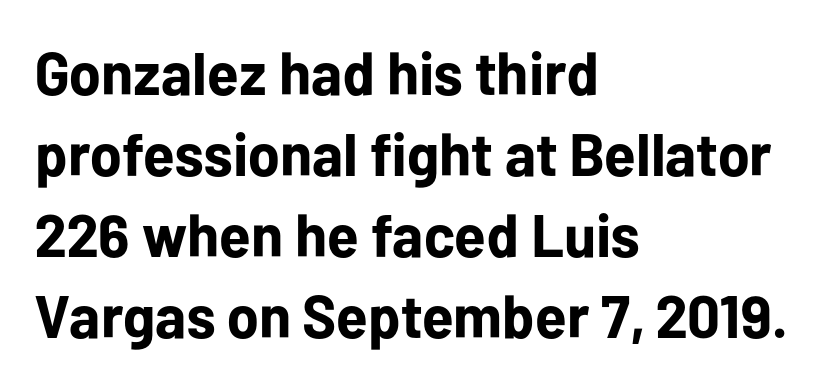
The image shows 60 px bold sans-serif type, upright; set left-aligned, normal line spacing (1.35x), normal letter spacing, not underlined; low stroke contrast and a medium x-height.
